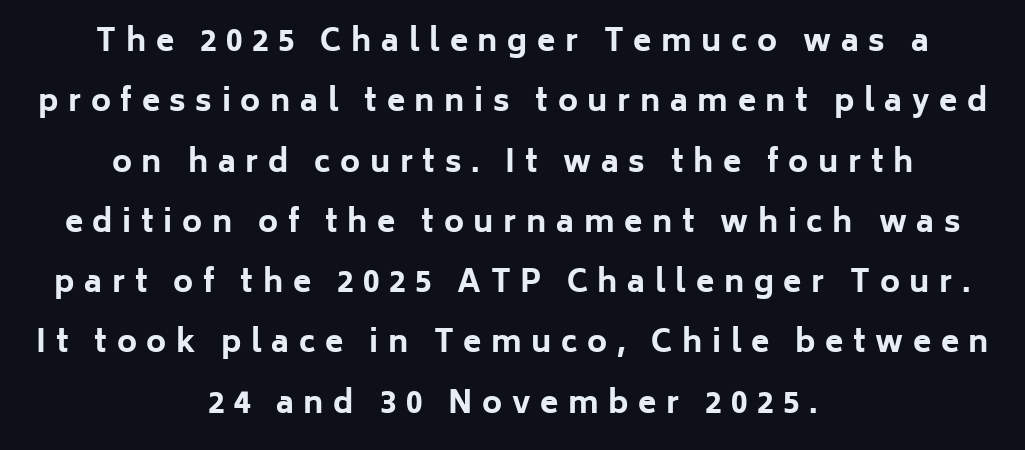
The image shows 30 px bold sans-serif type, upright; set centered, loose line spacing (2.01x), unusually wide letter spacing (+0.32 em), not underlined; low stroke contrast and a medium x-height.
